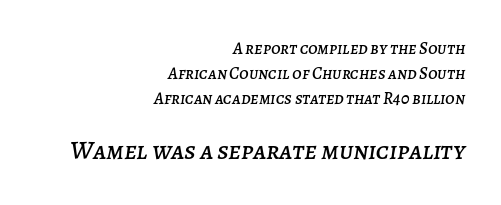
{"italic": "yes", "lean": "right", "slant_degrees": 7, "underline": "no", "align": "right", "line_spacing": "normal", "line_spacing_ratio": 1.48, "letter_spacing": "normal", "letter_spacing_em": 0.0, "larger_block": "second", "size_ratio": 1.53, "glyph_px": 26}
